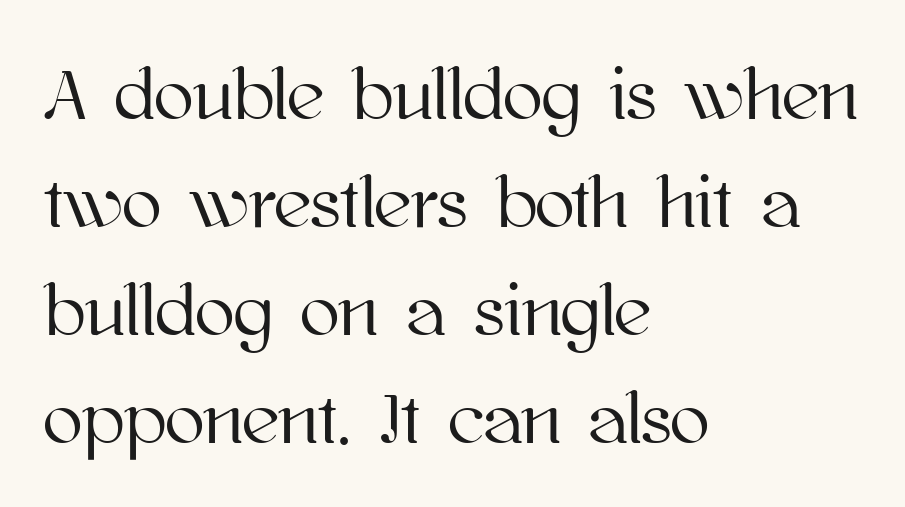
The image shows 73 px text type, upright; set left-aligned, normal line spacing (1.48x), normal letter spacing, not underlined; high stroke contrast and a medium x-height.
